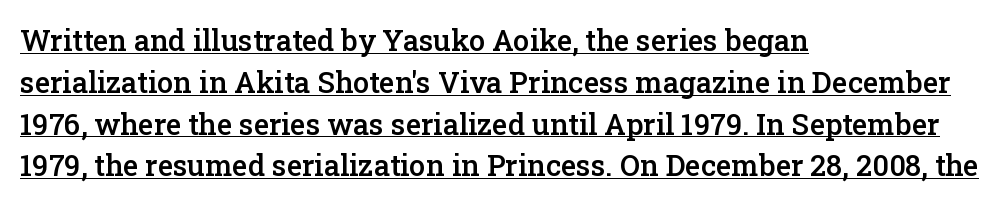
What decoration does the sample have? An underline. Proportional: the letters do not fall into vertical columns. Caption: standard tracking, unaltered. Normally led — the rows are evenly, conventionally spaced.
